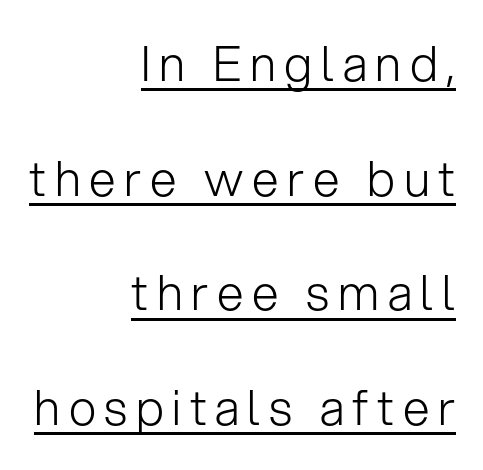
The image shows 48 px light sans-serif type, upright; set right-aligned, loose line spacing (2.39x), underlined; low stroke contrast and a medium x-height.
